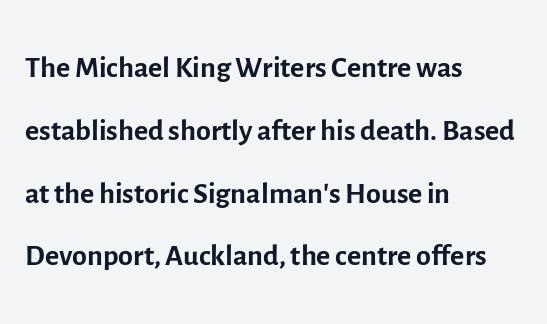
The image shows 43 px regular-weight sans-serif type, upright; set left-aligned, normal line spacing (1.46x), normal letter spacing, not underlined; a medium x-height.
